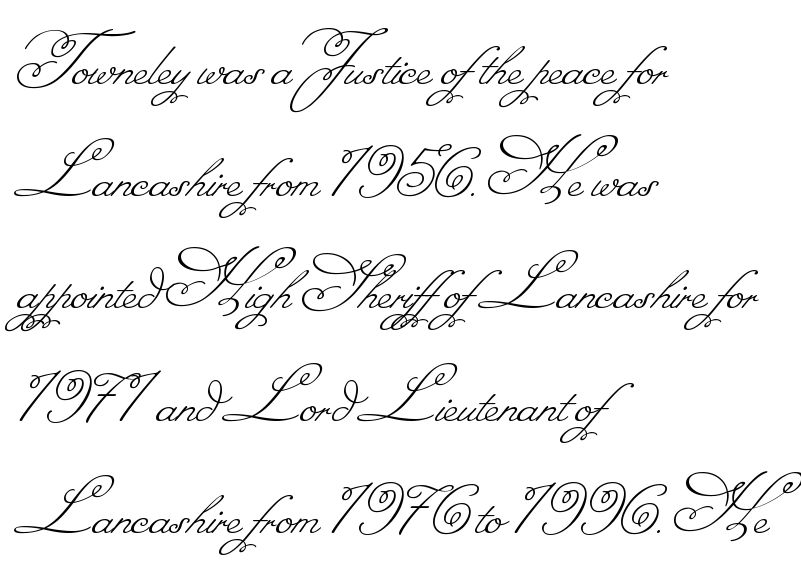
{"bold": "no", "weight": "thin", "width": "normal", "stroke_contrast": "low", "monospaced": "no", "underline": "no", "align": "left", "line_spacing": "normal", "line_spacing_ratio": 1.42, "letter_spacing": "normal", "letter_spacing_em": 0.0, "glyph_px": 79}
